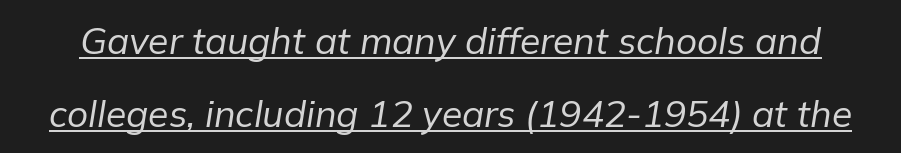
The font is comparable to plain body text, perhaps lighter. Nobody touched the tracking dial on this one. Slanted lettering throughout. The string is rendered with underlining switched on. The space between consecutive lines is lavish. A typesetter would call this proportional, since set widths differ per character.
